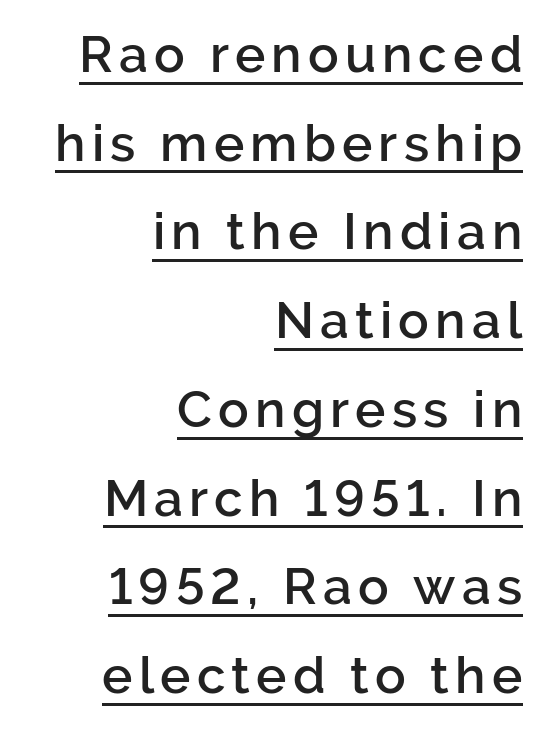
The image shows 51 px semibold sans-serif type, upright; set right-aligned, line spacing 1.74x, underlined; low stroke contrast and a medium x-height.
